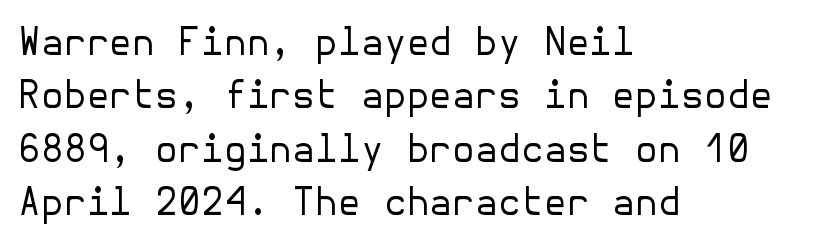
Q: Is the text bold? A: No.
Q: Is the text italic (slanted)? A: No, it is upright.
Q: Is the typeface a serif or a sans-serif typeface? A: Sans-serif.
Q: Is the text underlined? A: No.
Q: How is the paragraph aligned? A: Left-aligned.
Q: Is the spacing between letters normal or unusually wide? A: Normal.
Q: Is the spacing between lines tight, normal or loose? A: Normal.
Q: Width (condensed, normal, or wide)? A: Normal.
Q: Stroke contrast? A: Low.
Q: x-height? A: Medium.
